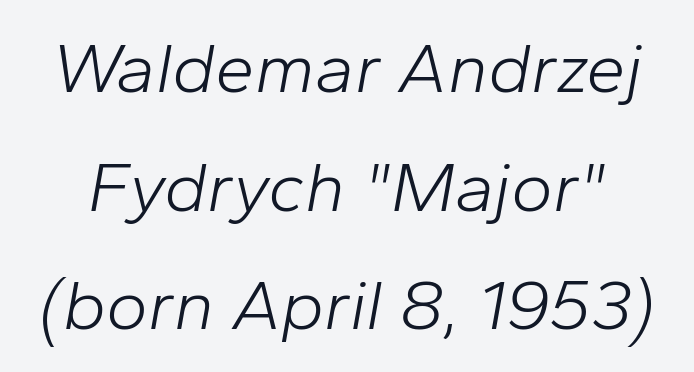
The lettering tilts uniformly, giving the passage an italic look. The font is comparable to plain body text, perhaps lighter. Glance below the letters and you will spot only blank space. Leading: standard. This sample uses plain, unmodified letter spacing.
